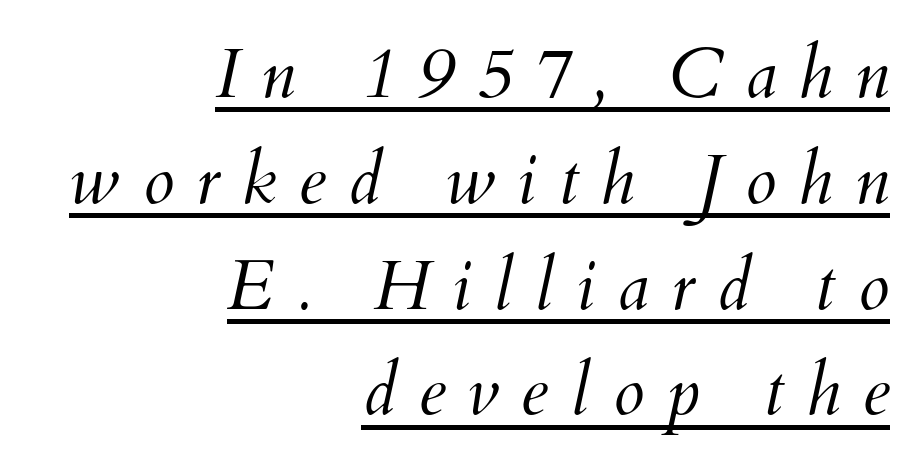
{"italic": "yes", "lean": "right", "slant_degrees": 12, "bold": "no", "weight": "light", "width": "normal", "stroke_contrast": "medium", "x_height": "small", "monospaced": "no", "underline": "yes", "align": "right", "line_spacing": "normal", "line_spacing_ratio": 1.49, "letter_spacing": "wide", "letter_spacing_em": 0.31, "glyph_px": 71}
